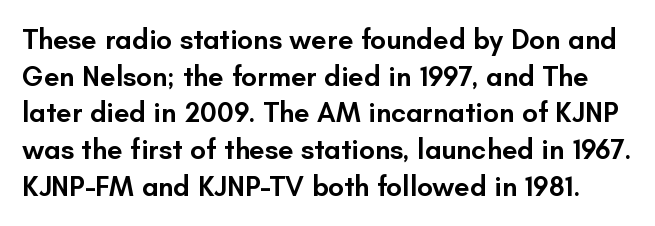
The image shows 28 px semibold sans-serif type, upright; set normal line spacing (1.31x), normal letter spacing, not underlined; low stroke contrast and a small x-height.
